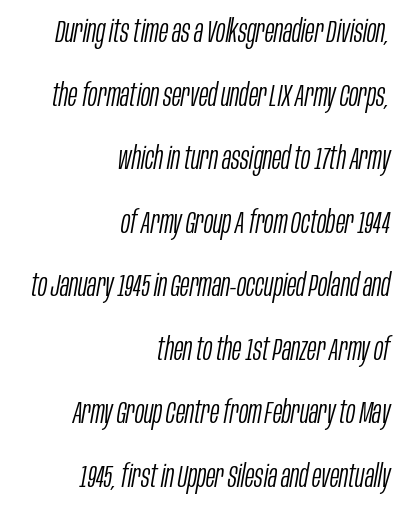
{"italic": "yes", "lean": "right", "slant_degrees": 10, "bold": "no", "weight": "light", "width": "condensed", "stroke_contrast": "low", "x_height": "large", "monospaced": "no", "underline": "no", "align": "right", "line_spacing": "loose", "line_spacing_ratio": 2.05, "letter_spacing": "normal", "letter_spacing_em": 0.0, "glyph_px": 31}
